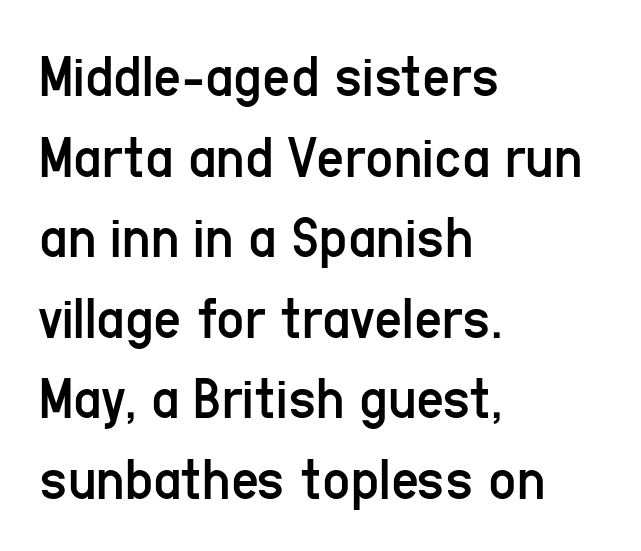
Q: Is the text bold? A: No.
Q: Is the text italic (slanted)? A: No, it is upright.
Q: Is the typeface a serif or a sans-serif typeface? A: Sans-serif.
Q: Is the text underlined? A: No.
Q: How is the paragraph aligned? A: Left-aligned.
Q: Is the spacing between letters normal or unusually wide? A: Normal.
Q: Is the spacing between lines tight, normal or loose? A: Normal.
Q: Width (condensed, normal, or wide)? A: Condensed.
Q: Stroke contrast? A: Low.
Q: x-height? A: Medium.
Q: Monospaced? A: No.
